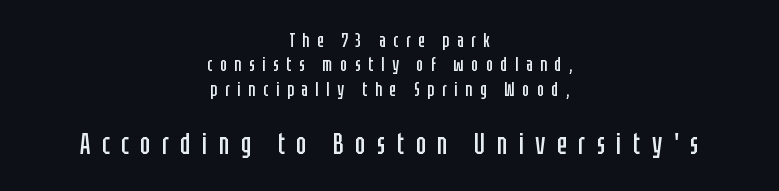
The image shows 30 px regular-weight, condensed sans-serif type, upright; set centered, line spacing 1.22x, unusually wide letter spacing (+0.38 em), not underlined; the second (bottom) block is 1.5x larger; low stroke contrast and a large x-height.
